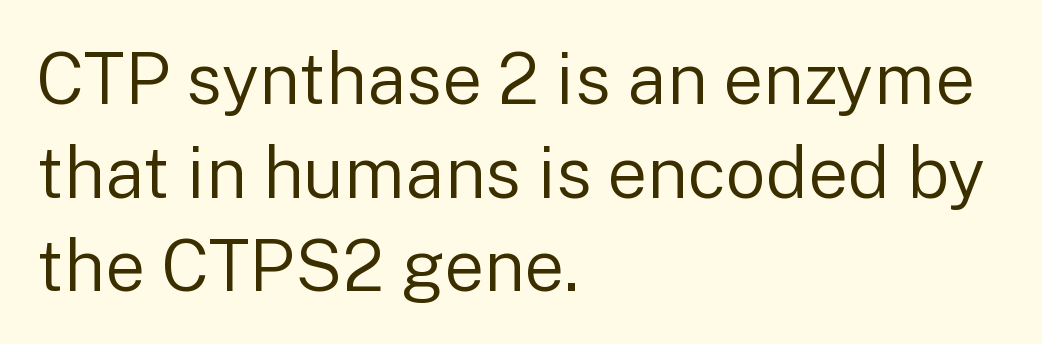
Q: Is the text bold? A: No.
Q: Is the text italic (slanted)? A: No, it is upright.
Q: Is the typeface a serif or a sans-serif typeface? A: Sans-serif.
Q: Is the text underlined? A: No.
Q: How is the paragraph aligned? A: Left-aligned.
Q: Is the spacing between letters normal or unusually wide? A: Normal.
Q: Is the spacing between lines tight, normal or loose? A: Normal.
Q: Width (condensed, normal, or wide)? A: Normal.
Q: Stroke contrast? A: Low.
Q: x-height? A: Medium.
Q: Monospaced? A: No.
